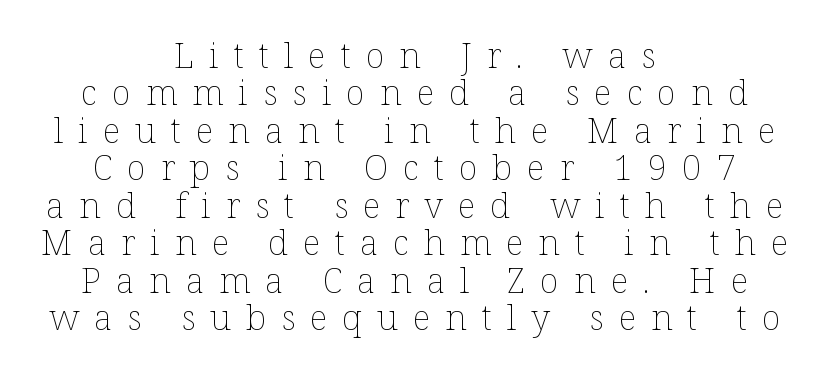
Q: Is the text bold? A: No.
Q: Is the text italic (slanted)? A: No, it is upright.
Q: Is the text underlined? A: No.
Q: How is the paragraph aligned? A: Centered.
Q: Is the spacing between letters normal or unusually wide? A: Unusually wide.
Q: Is the spacing between lines tight, normal or loose? A: Tight.
Q: Width (condensed, normal, or wide)? A: Normal.
Q: Stroke contrast? A: Low.
Q: x-height? A: Medium.
Q: Monospaced? A: No.
